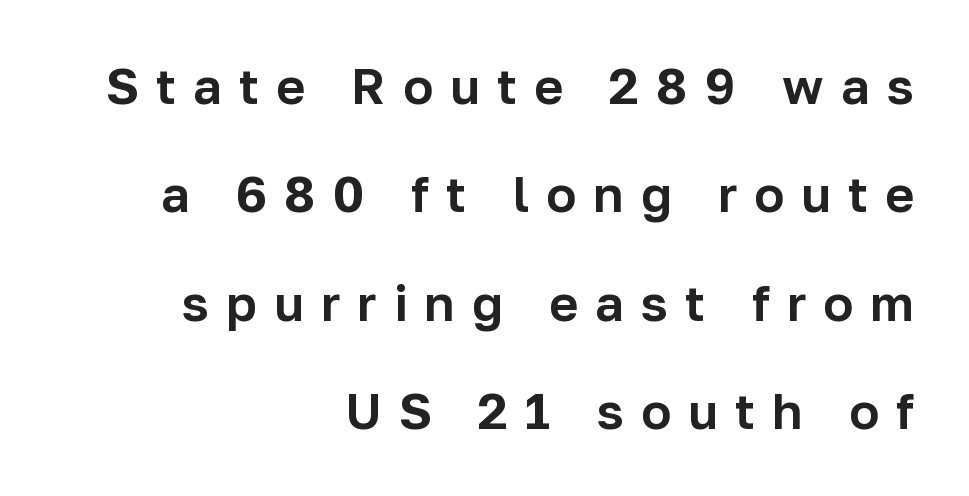
The rendering anchors every line to the right-hand side. This block would shrink considerably if given ordinary leading; it's expanded now. The passage shown is not underscored anywhere. Nope, not italic — everything's standing straight.
